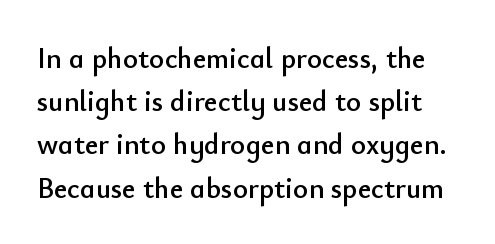
The strip under each line holds only bare page. The line-height multiplier appears to be the usual default. In terms of letterform style, serifs are entirely absent. Does extra space separate the letters? No, they use regular spacing. These lines are rendered in a variable-pitch font.
